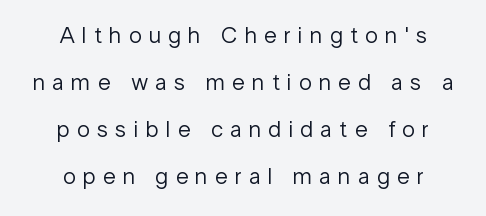
{"italic": "no", "bold": "no", "underline": "no", "line_spacing": "loose", "line_spacing_ratio": 2.04, "letter_spacing": "wide", "letter_spacing_em": 0.32, "glyph_px": 23}
